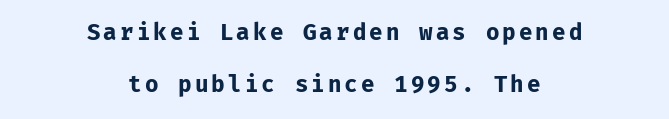
Q: Is the text bold? A: Yes.
Q: Is the text italic (slanted)? A: No, it is upright.
Q: Is the text underlined? A: No.
Q: How is the paragraph aligned? A: Centered.
Q: Is the spacing between lines tight, normal or loose? A: Loose.
